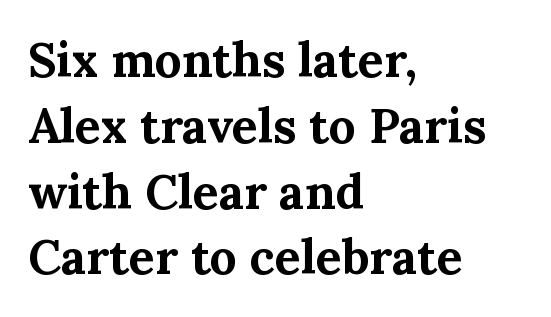
No word sits above an underline. Spacing verdict: proportional, widths tailored to each character. The lines are quadded left. Heft: maximum for text — a bold. The specimen reads as upright at a glance.
